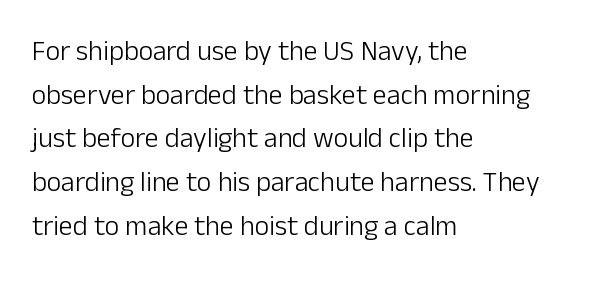
The image shows 28 px light sans-serif type, upright; set left-aligned, normal line spacing (1.56x), normal letter spacing, not underlined; low stroke contrast and a medium x-height.
